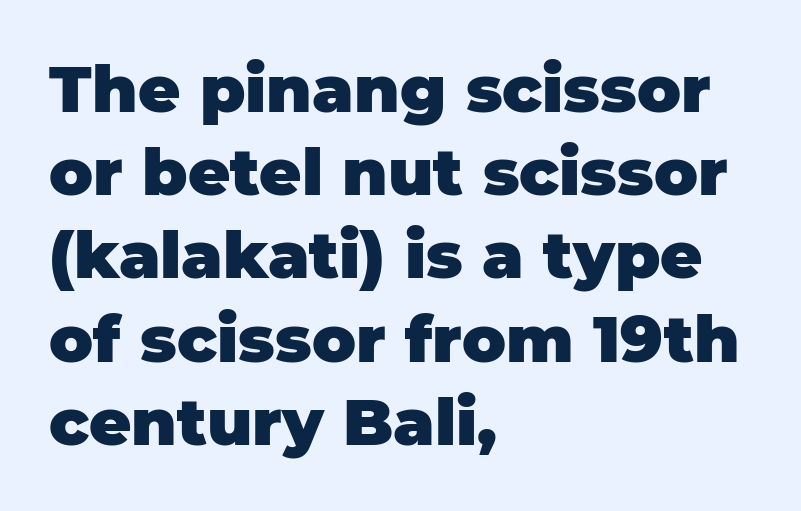
Q: Is the text bold? A: Yes.
Q: Is the text italic (slanted)? A: No, it is upright.
Q: Is the typeface a serif or a sans-serif typeface? A: Sans-serif.
Q: Is the text underlined? A: No.
Q: How is the paragraph aligned? A: Left-aligned.
Q: Is the spacing between letters normal or unusually wide? A: Normal.
Q: Is the spacing between lines tight, normal or loose? A: Normal.
Q: Width (condensed, normal, or wide)? A: Normal.
Q: Stroke contrast? A: Low.
Q: x-height? A: Large.
Q: Monospaced? A: No.
